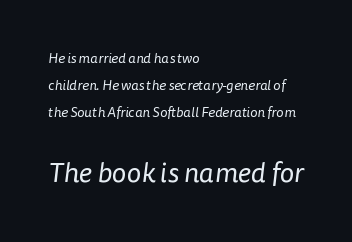
{"serif": "no", "bold": "no", "weight": "regular", "width": "normal", "stroke_contrast": "low", "x_height": "medium", "monospaced": "no", "underline": "no", "align": "left", "line_spacing": "loose", "line_spacing_ratio": 1.94, "letter_spacing": "normal", "letter_spacing_em": 0.0, "larger_block": "second", "size_ratio": 2.0, "glyph_px": 28}
